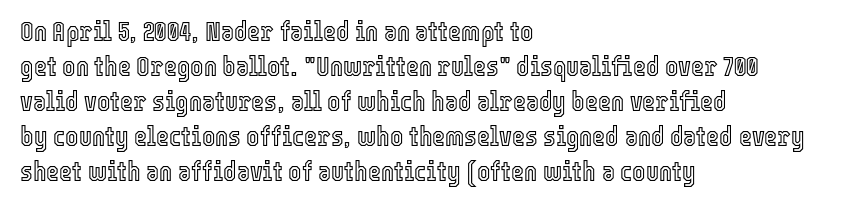
{"italic": "no", "width": "condensed", "x_height": "medium", "monospaced": "no", "underline": "no", "align": "left", "line_spacing": "normal", "line_spacing_ratio": 1.25, "letter_spacing": "normal", "letter_spacing_em": 0.0, "glyph_px": 28}
